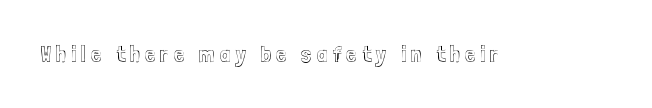
{"italic": "no", "underline": "no", "letter_spacing": "wide", "letter_spacing_em": 0.22, "glyph_px": 23}
